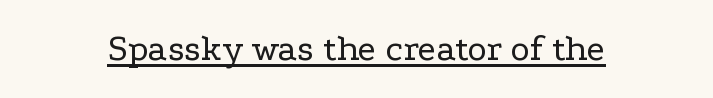
Q: Is the text bold? A: No.
Q: Is the text italic (slanted)? A: No, it is upright.
Q: Is the typeface a serif or a sans-serif typeface? A: Serif.
Q: Is the text underlined? A: Yes.
Q: Is the spacing between letters normal or unusually wide? A: Normal.
Q: Width (condensed, normal, or wide)? A: Wide.
Q: Stroke contrast? A: Low.
Q: x-height? A: Medium.
Q: Monospaced? A: No.
